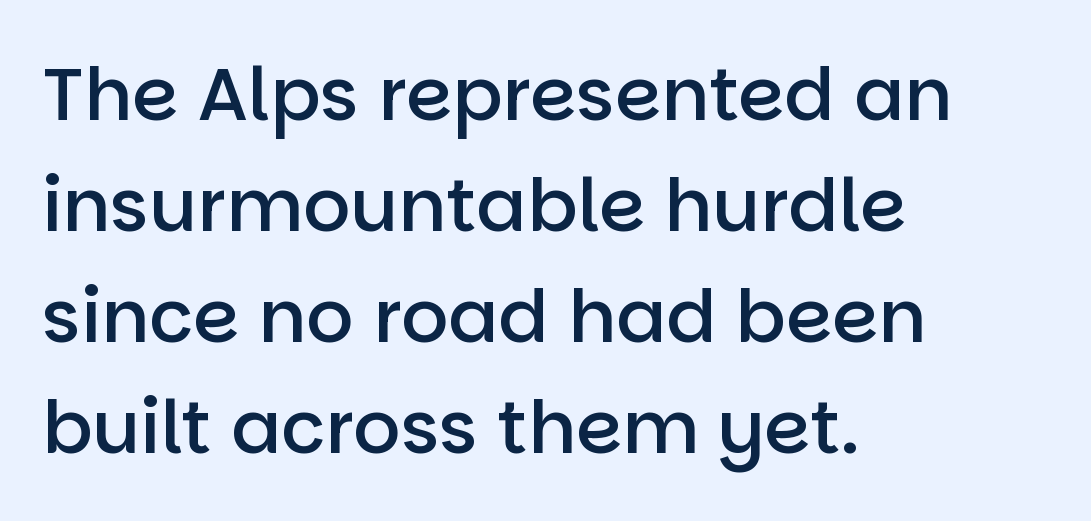
The space between consecutive lines is moderate. The font's upright variant was chosen for this text. The zone under the glyphs is completely vacant. In terms of weight, the rendering is demibold, just under bold. Do the characters align in a grid? No, the font is proportional.
